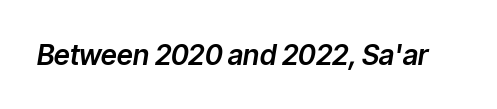
The image shows 28 px text type, italic (leaning right); set normal letter spacing, not underlined; low stroke contrast and a medium x-height.
